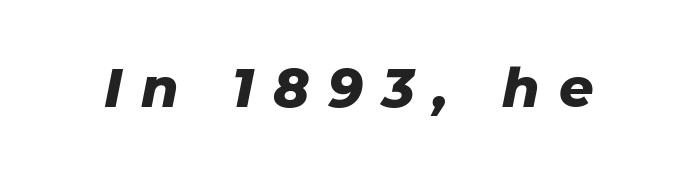
Q: Is the text bold? A: Yes.
Q: Is the text italic (slanted)? A: Yes, it leans right by about 11 degrees.
Q: Is the text underlined? A: No.
Q: Is the spacing between letters normal or unusually wide? A: Unusually wide.
Q: Width (condensed, normal, or wide)? A: Normal.
Q: Stroke contrast? A: Low.
Q: x-height? A: Medium.
Q: Monospaced? A: No.
